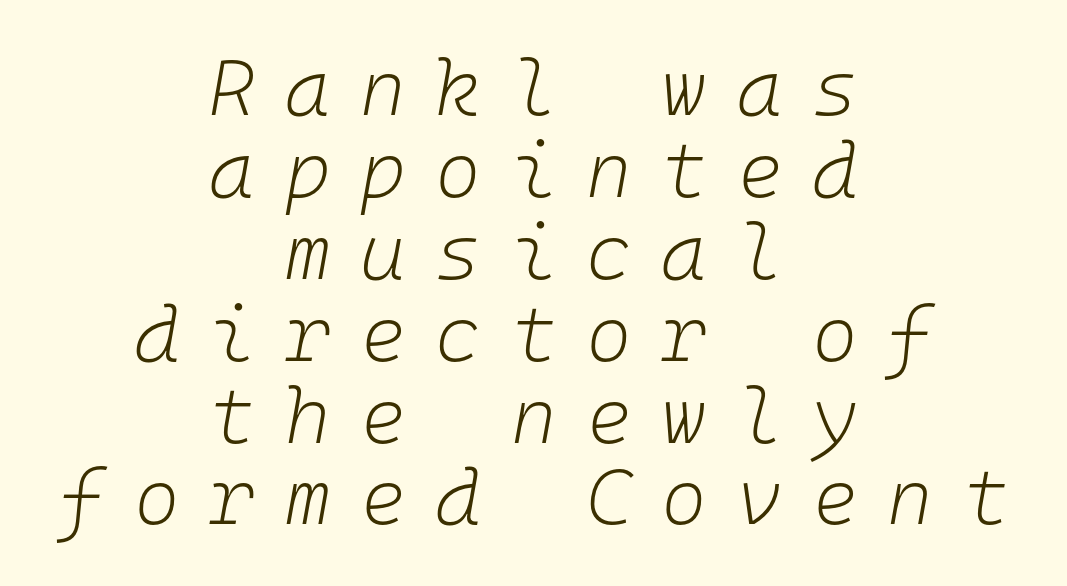
The image shows 78 px light type, italic (leaning right), monospaced; set centered, tight line spacing (1.05x), unusually wide letter spacing (+0.38 em), not underlined; low stroke contrast and a medium x-height.
